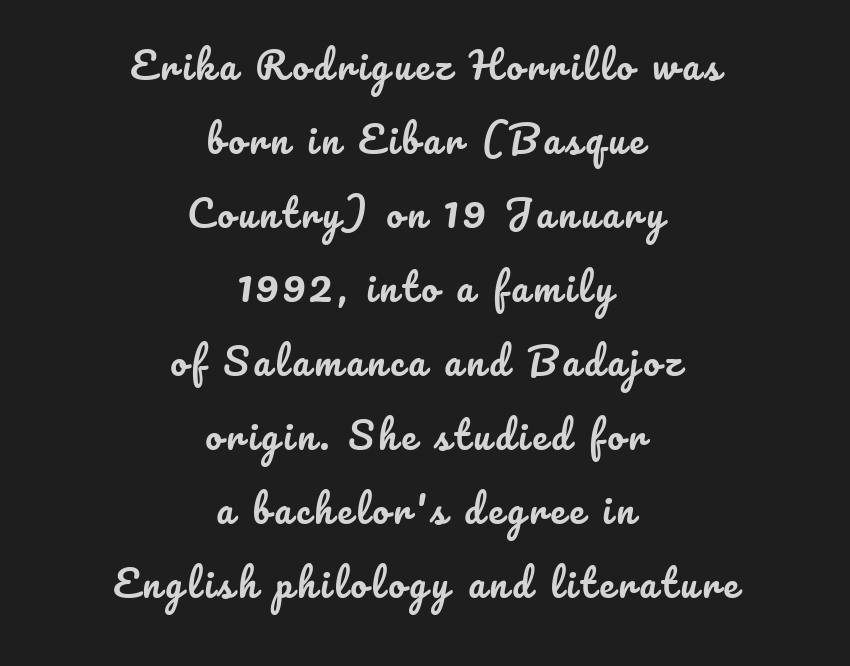
Q: Is the text italic (slanted)? A: Yes.
Q: Is the text underlined? A: No.
Q: How is the paragraph aligned? A: Centered.
Q: Is the spacing between lines tight, normal or loose? A: Loose.
Q: Width (condensed, normal, or wide)? A: Normal.
Q: Stroke contrast? A: Low.
Q: x-height? A: Small.
Q: Monospaced? A: No.
